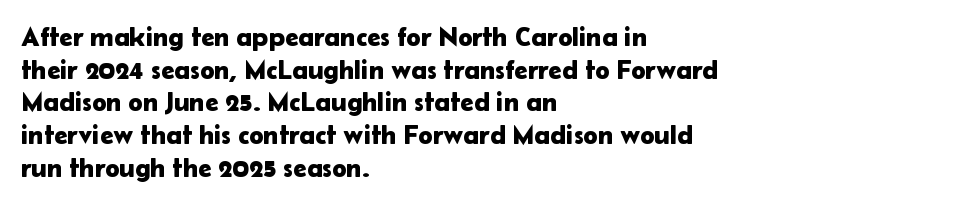
The image shows 27 px text type, upright; set left-aligned, line spacing 1.21x, normal letter spacing, not underlined.
